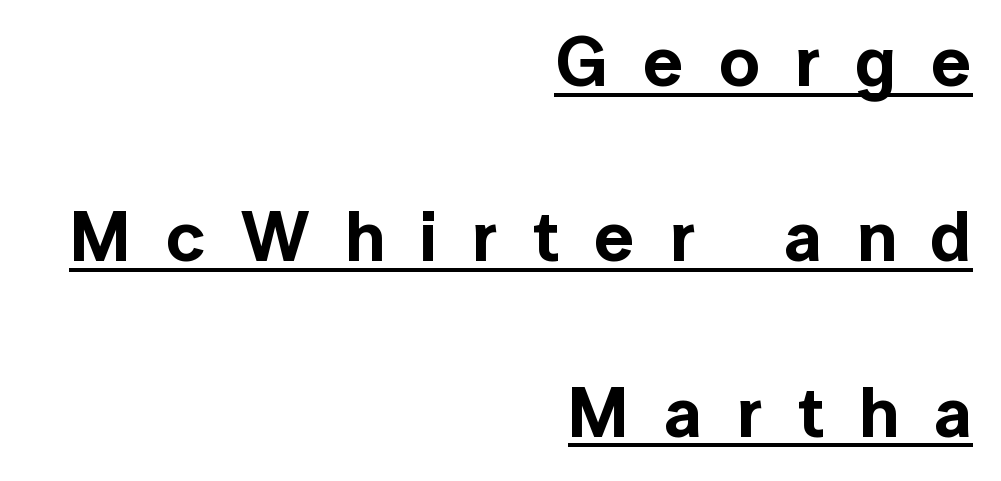
The image shows 71 px sans-serif type, upright; set right-aligned, loose line spacing (2.47x), unusually wide letter spacing (+0.49 em), underlined; a medium x-height.
